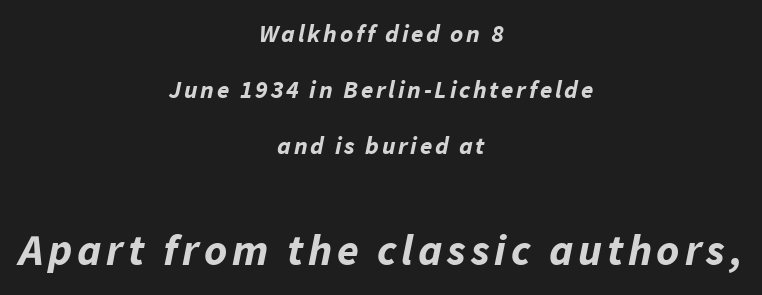
Each letter keeps its own natural width here, so spacing adapts to shape. Characters are canted at an angle relative to the baseline's perpendicular. The paragraph has two soft edges and a firm central axis. The font is running at its bold setting. The specimen omits any rule beneath the text block's lines. The emphasis by scale lands on block number two, below.
